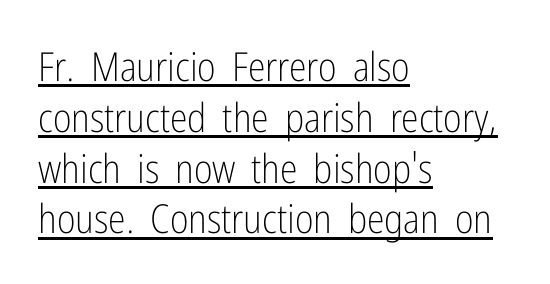
{"serif": "no", "italic": "no", "bold": "no", "weight": "light", "width": "condensed", "stroke_contrast": "low", "x_height": "medium", "monospaced": "no", "underline": "yes", "align": "left", "line_spacing": "normal", "line_spacing_ratio": 1.27, "letter_spacing": "normal", "letter_spacing_em": 0.0, "glyph_px": 40}
